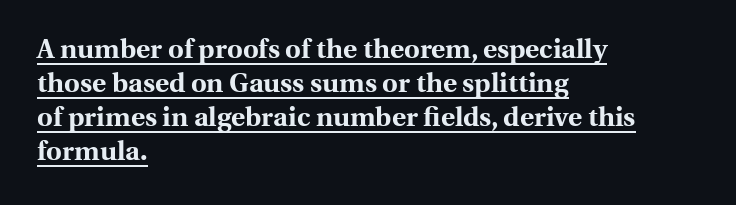
Q: Is the text bold? A: Yes.
Q: Is the text italic (slanted)? A: No, it is upright.
Q: Is the text underlined? A: Yes.
Q: How is the paragraph aligned? A: Left-aligned.
Q: Is the spacing between letters normal or unusually wide? A: Normal.
Q: Is the spacing between lines tight, normal or loose? A: Normal.
